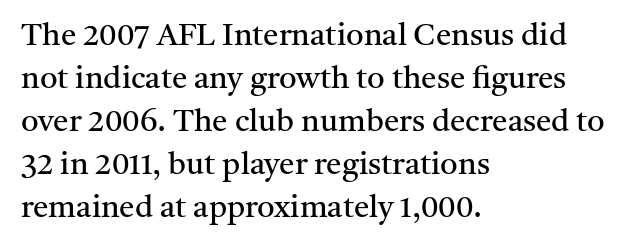
Q: Is the text bold? A: No.
Q: Is the text italic (slanted)? A: No, it is upright.
Q: Is the typeface a serif or a sans-serif typeface? A: Serif.
Q: Is the text underlined? A: No.
Q: How is the paragraph aligned? A: Left-aligned.
Q: Is the spacing between letters normal or unusually wide? A: Normal.
Q: Is the spacing between lines tight, normal or loose? A: Normal.
Q: Width (condensed, normal, or wide)? A: Normal.
Q: Stroke contrast? A: Medium.
Q: x-height? A: Medium.
Q: Monospaced? A: No.
